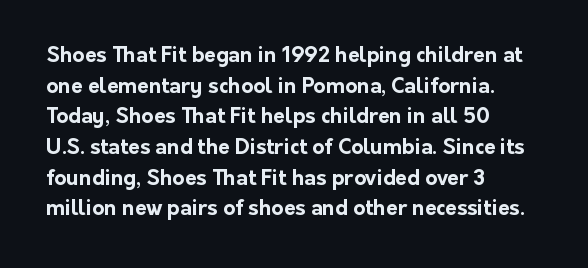
Q: Is the text bold? A: Yes.
Q: Is the text italic (slanted)? A: No, it is upright.
Q: Is the text underlined? A: No.
Q: How is the paragraph aligned? A: Left-aligned.
Q: Is the spacing between letters normal or unusually wide? A: Normal.
Q: Is the spacing between lines tight, normal or loose? A: Normal.
